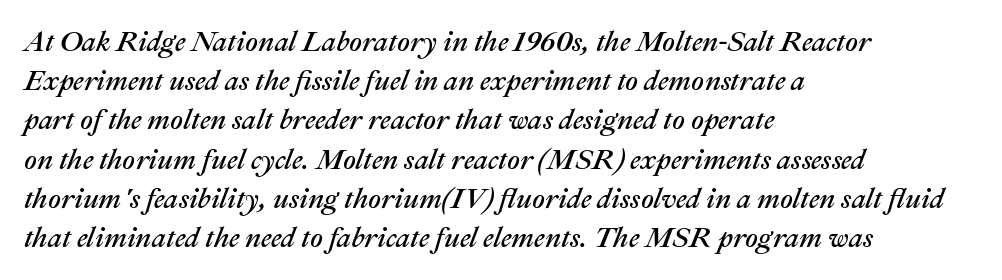
Q: Is the text italic (slanted)? A: Yes, it leans right by about 22 degrees.
Q: Is the text underlined? A: No.
Q: How is the paragraph aligned? A: Left-aligned.
Q: Is the spacing between letters normal or unusually wide? A: Normal.
Q: Is the spacing between lines tight, normal or loose? A: Normal.
Q: Width (condensed, normal, or wide)? A: Normal.
Q: Stroke contrast? A: Medium.
Q: x-height? A: Medium.
Q: Monospaced? A: No.
